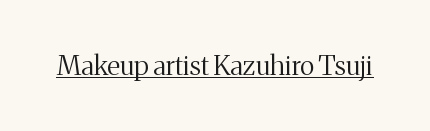
Vertical stems look standard width or narrower in stroke. This sample carries an underscore along the baseline area. Notice how the stems are strictly vertical — no italics here. Spacing between characters is what you'd get straight out of the box.
